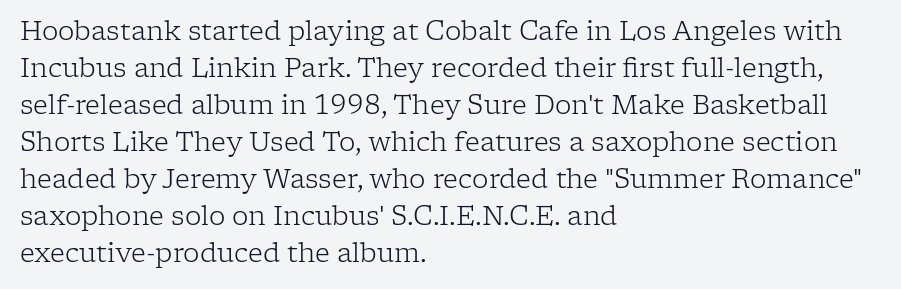
Q: Is the text bold? A: No.
Q: Is the text italic (slanted)? A: No, it is upright.
Q: Is the text underlined? A: No.
Q: How is the paragraph aligned? A: Left-aligned.
Q: Is the spacing between letters normal or unusually wide? A: Normal.
Q: Is the spacing between lines tight, normal or loose? A: Normal.
